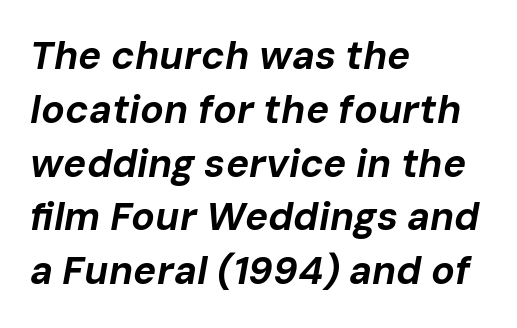
{"italic": "yes", "lean": "right", "slant_degrees": 10, "bold": "yes", "weight": "bold", "width": "normal", "stroke_contrast": "low", "x_height": "medium", "monospaced": "no", "underline": "no", "align": "left", "line_spacing": "normal", "line_spacing_ratio": 1.38, "letter_spacing": "normal", "letter_spacing_em": 0.0, "glyph_px": 39}
